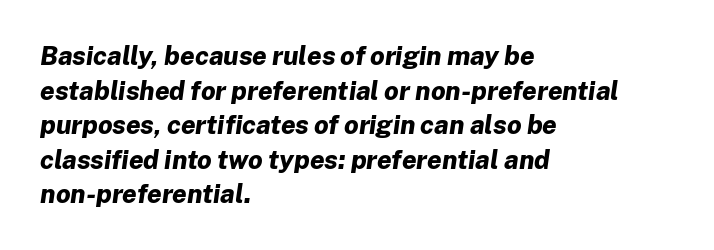
{"italic": "yes", "lean": "right", "slant_degrees": 8, "bold": "yes", "underline": "no", "align": "left", "line_spacing": "normal", "line_spacing_ratio": 1.33, "letter_spacing": "normal", "letter_spacing_em": 0.0, "glyph_px": 26}
